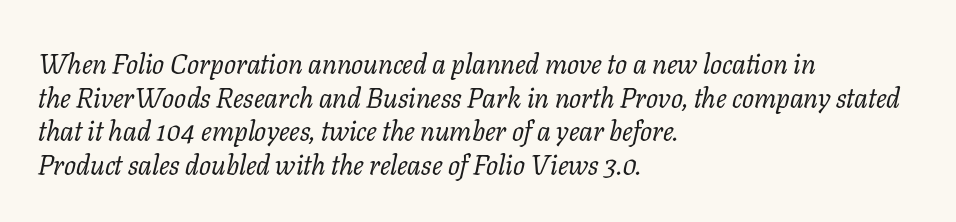
Casual observation: everything's shoved over to the left. The characters are drawn with everyday or finer stroke widths. Tracking here is standard; glyphs follow each other at the usual distance. Observe the lean: these are italic letterforms. Look at the bottom of the vertical strokes: they flare into serifs here. A clean baseline with only descenders dipping below it.
